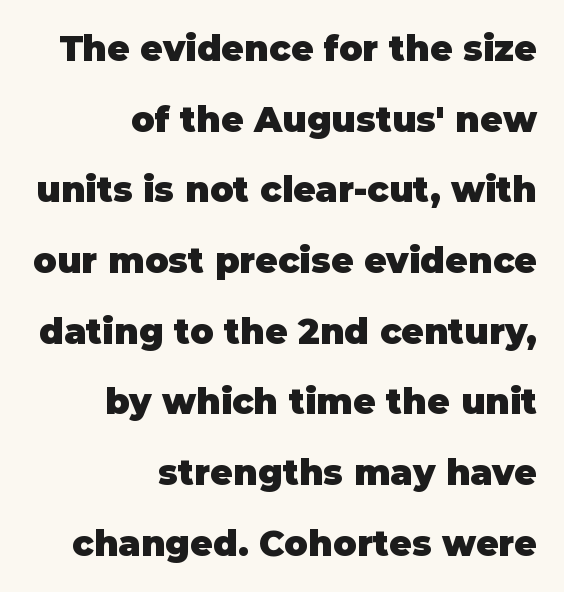
The glyphs in this specimen are sans serif. Spacing verdict: proportional, widths tailored to each character. The typesetting leans heavy: a genuine bold. Here the glyphs are tracked normally, forming tight word shapes. The lines are spread far apart with generous leading. Posture: upright roman.
